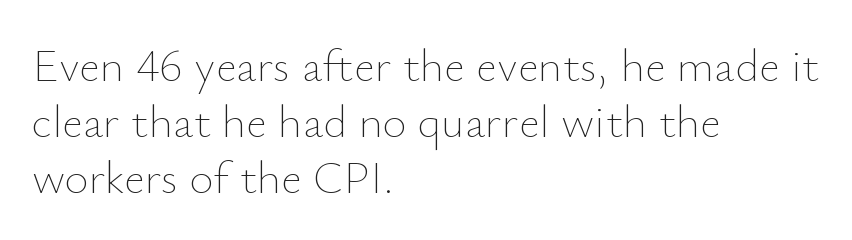
Caption: multi-line text, flush left, ragged right. These lines are rendered in a variable-pitch font. Weight: regular or lighter. Between one letter and the next there's only the usual sliver of space.
